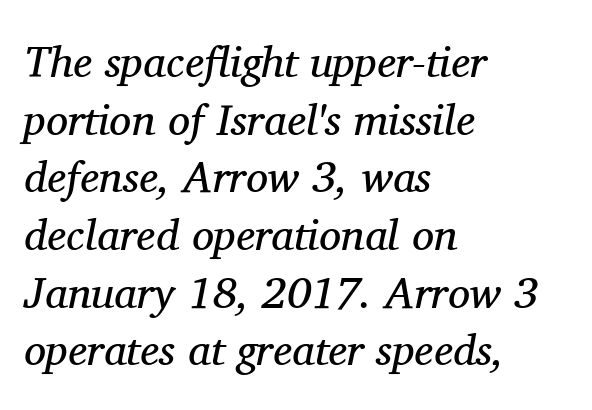
What stands out about the letter spacing? Nothing — it is the standard amount. A clean baseline with only descenders dipping below it. Summary of vertical rhythm: regular, with standard interline spacing. This sample uses a serif face. Emphasis-style slanted type is in use. One-word summary of the alignment: left.
